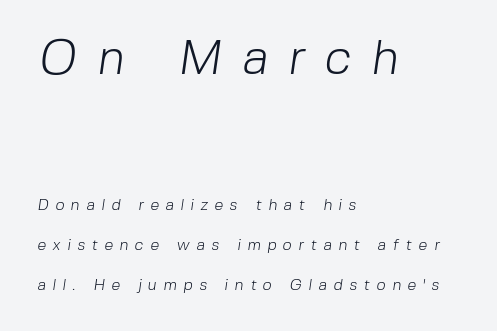
Q: Is the text bold? A: No.
Q: Is the typeface a serif or a sans-serif typeface? A: Sans-serif.
Q: Is the text underlined? A: No.
Q: How is the paragraph aligned? A: Left-aligned.
Q: Is the spacing between letters normal or unusually wide? A: Unusually wide.
Q: Is the spacing between lines tight, normal or loose? A: Loose.
Q: Which block of text is set in a larger size, the first (top) or the second (bottom)? A: The first (top) one.
Q: Width (condensed, normal, or wide)? A: Normal.
Q: Stroke contrast? A: Low.
Q: x-height? A: Medium.
Q: Monospaced? A: No.
